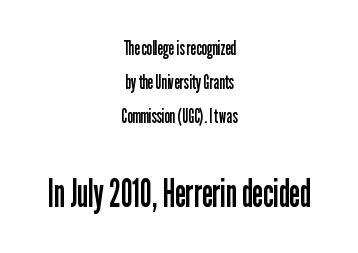
Q: Is the text bold? A: No.
Q: Is the text italic (slanted)? A: No, it is upright.
Q: Is the typeface a serif or a sans-serif typeface? A: Sans-serif.
Q: Is the text underlined? A: No.
Q: How is the paragraph aligned? A: Centered.
Q: Is the spacing between letters normal or unusually wide? A: Normal.
Q: Is the spacing between lines tight, normal or loose? A: Normal.
Q: Which block of text is set in a larger size, the first (top) or the second (bottom)? A: The second (bottom) one.
Q: Width (condensed, normal, or wide)? A: Condensed.
Q: Stroke contrast? A: Low.
Q: x-height? A: Medium.
Q: Monospaced? A: No.
